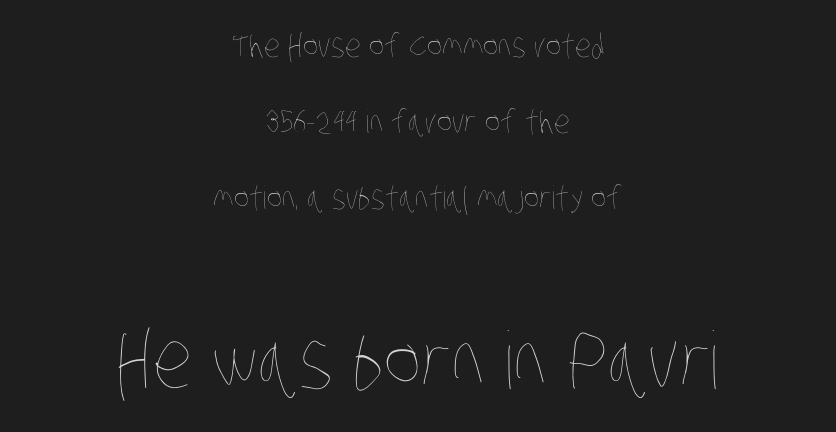
{"bold": "no", "weight": "thin", "width": "condensed", "stroke_contrast": "low", "x_height": "large", "monospaced": "no", "underline": "no", "align": "center", "line_spacing": "loose", "line_spacing_ratio": 2.38, "letter_spacing": "normal", "letter_spacing_em": 0.0, "larger_block": "second", "size_ratio": 2.47, "glyph_px": 79}
